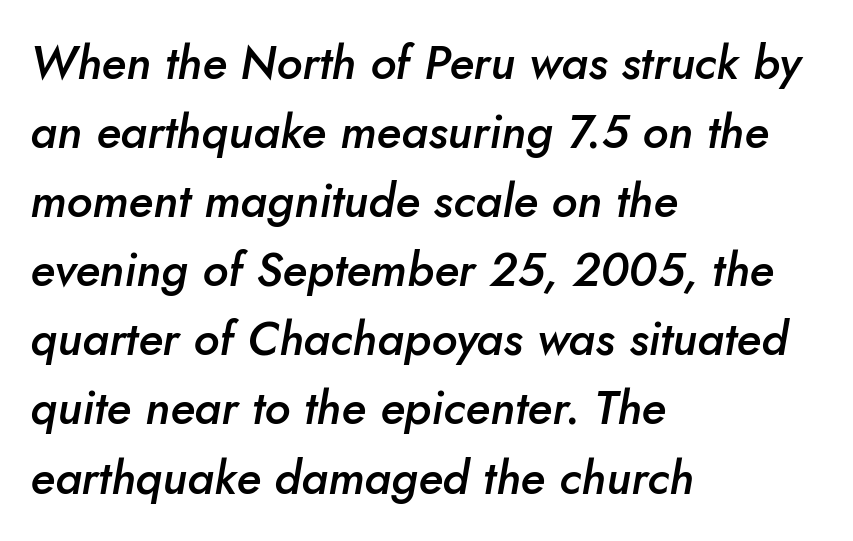
The image shows 47 px semibold type, italic (leaning right); set left-aligned, normal line spacing (1.47x), normal letter spacing, not underlined; low stroke contrast and a small x-height.
